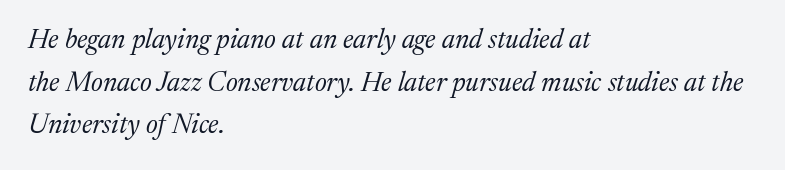
Q: Is the text bold? A: No.
Q: Is the text italic (slanted)? A: Yes, it leans right by about 17 degrees.
Q: Is the text underlined? A: No.
Q: How is the paragraph aligned? A: Left-aligned.
Q: Is the spacing between letters normal or unusually wide? A: Normal.
Q: Is the spacing between lines tight, normal or loose? A: Normal.
